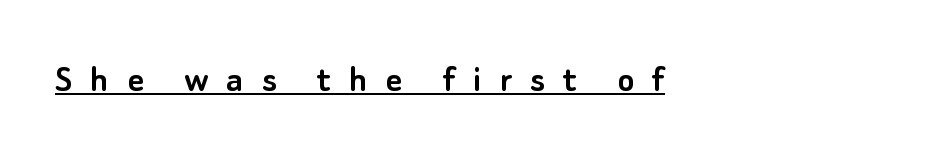
Q: Is the text italic (slanted)? A: No, it is upright.
Q: Is the typeface a serif or a sans-serif typeface? A: Sans-serif.
Q: Is the text underlined? A: Yes.
Q: How is the paragraph aligned? A: Left-aligned.
Q: Is the spacing between letters normal or unusually wide? A: Unusually wide.
Q: Width (condensed, normal, or wide)? A: Normal.
Q: Stroke contrast? A: Low.
Q: x-height? A: Small.
Q: Monospaced? A: No.
